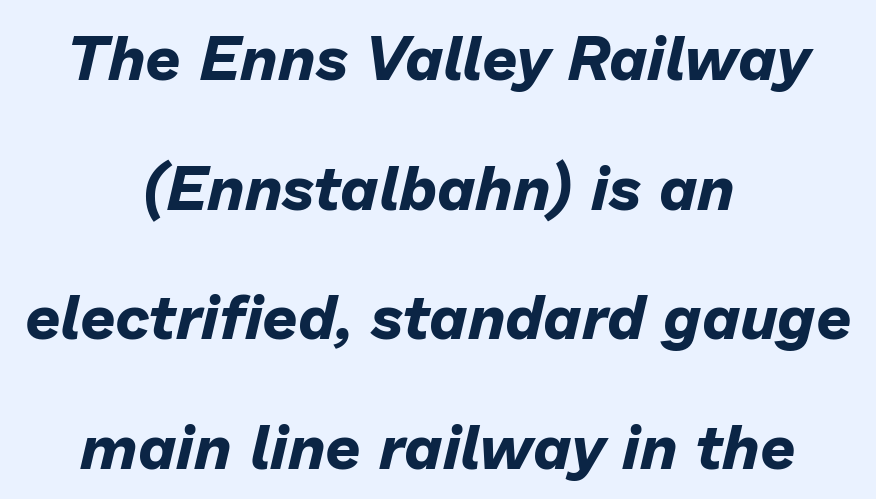
Looks like regular typesetting: each glyph gets only the width it needs. Visually the block forms a symmetrical silhouette, jagged on both flanks. A typesetter would call this zero additional tracking. Vertically, the passage feels expansive, rows floating well apart. There's an unmistakable incline to the writing here. Plain, unruled lines of type.
